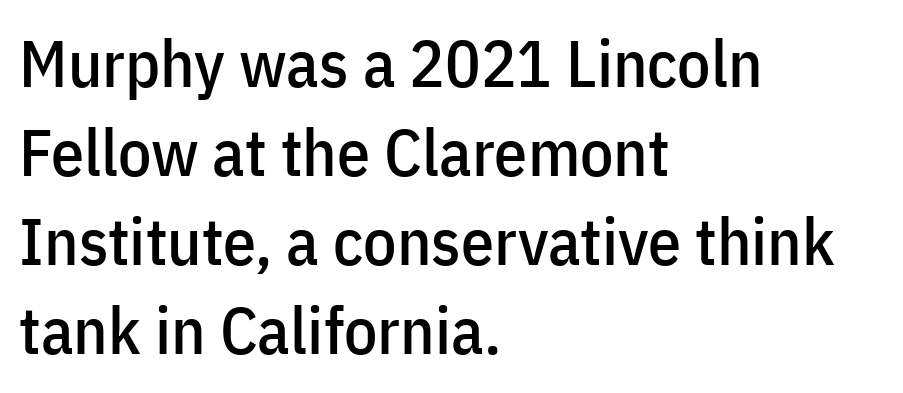
The image shows 66 px condensed sans-serif type, upright; set left-aligned, normal line spacing (1.35x), normal letter spacing, not underlined; low stroke contrast and a medium x-height.
